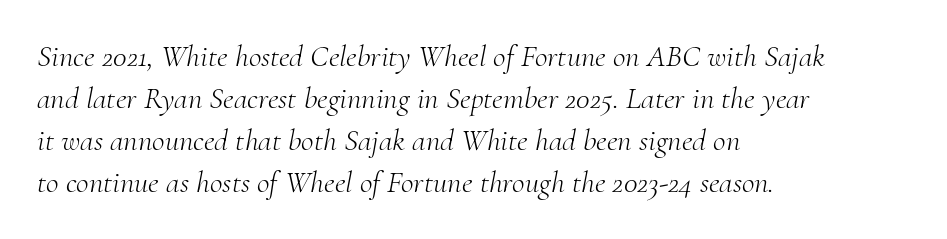
{"serif": "yes", "italic": "yes", "lean": "right", "slant_degrees": 10, "bold": "no", "weight": "light", "width": "normal", "stroke_contrast": "medium", "x_height": "small", "monospaced": "no", "underline": "no", "align": "left", "line_spacing": "normal", "line_spacing_ratio": 1.36, "letter_spacing": "normal", "letter_spacing_em": 0.0, "glyph_px": 31}
